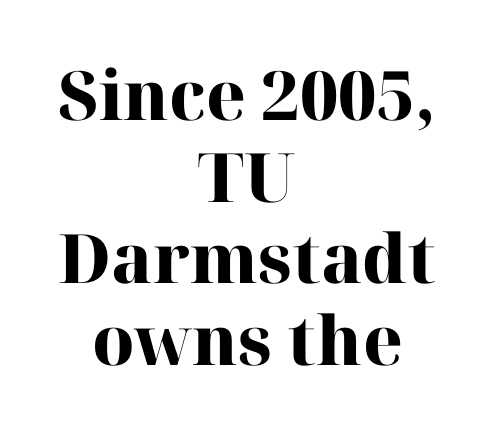
Q: Is the text bold? A: Yes.
Q: Is the text italic (slanted)? A: No, it is upright.
Q: Is the typeface a serif or a sans-serif typeface? A: Serif.
Q: Is the text underlined? A: No.
Q: How is the paragraph aligned? A: Centered.
Q: Is the spacing between letters normal or unusually wide? A: Normal.
Q: Width (condensed, normal, or wide)? A: Normal.
Q: Stroke contrast? A: High.
Q: x-height? A: Medium.
Q: Monospaced? A: No.
